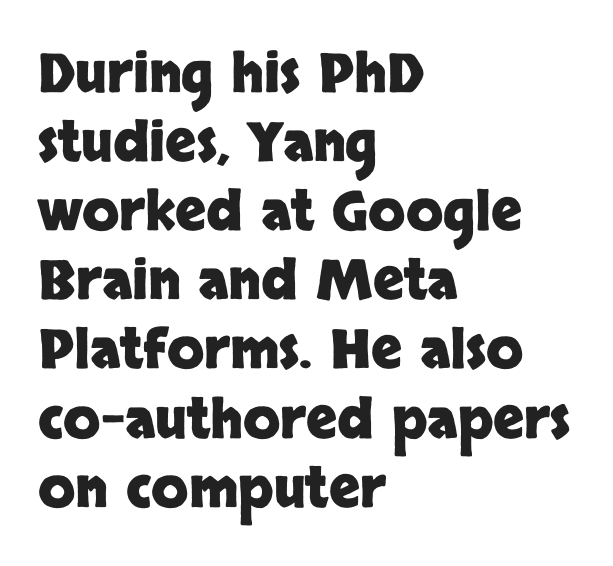
Unmarked baselines from the first word to the last. Note the varied advance widths — an 'i' is clearly narrower than an 'm'. You can tell it's not italic because the verticals are truly vertical. Vertically, the passage feels balanced, rows spaced as you'd expect.
